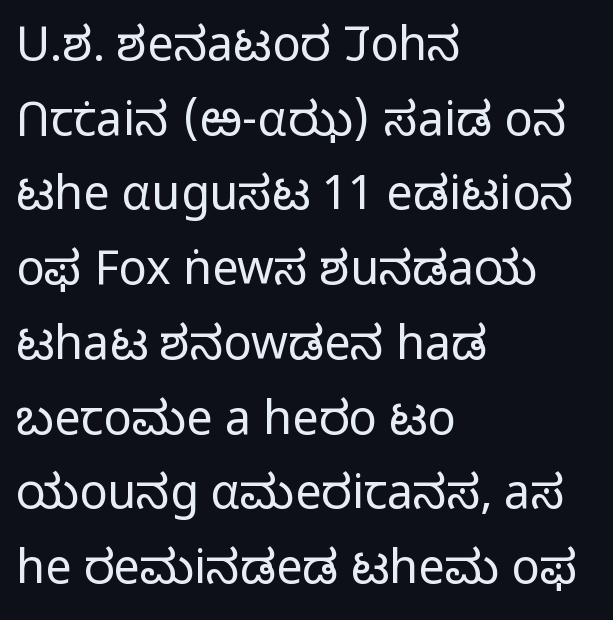
The image shows 47 px light sans-serif type, upright; set left-aligned, normal line spacing (1.59x), normal letter spacing, not underlined; low stroke contrast and a medium x-height.
